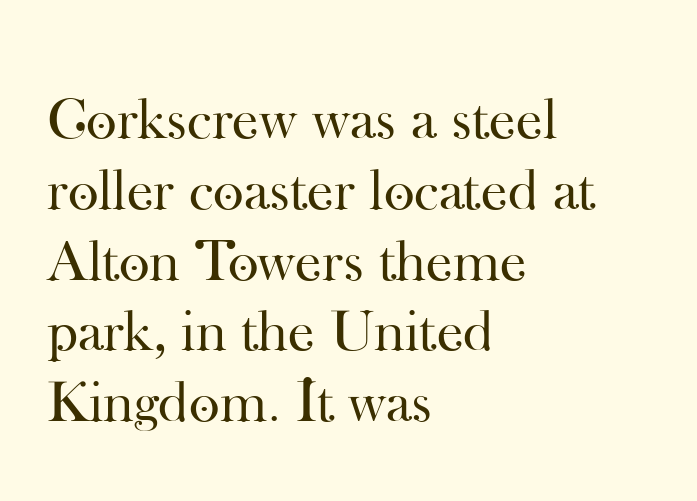
The image shows 59 px regular-weight serif type, upright; set left-aligned, line spacing 1.2x, normal letter spacing, not underlined; high stroke contrast and a small x-height.
